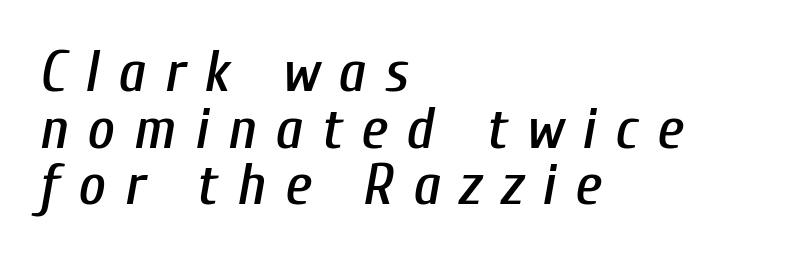
Q: Is the text italic (slanted)? A: Yes, it leans right by about 10 degrees.
Q: Is the text underlined? A: No.
Q: How is the paragraph aligned? A: Left-aligned.
Q: Is the spacing between letters normal or unusually wide? A: Unusually wide.
Q: Is the spacing between lines tight, normal or loose? A: Tight.
Q: Width (condensed, normal, or wide)? A: Condensed.
Q: Stroke contrast? A: Low.
Q: x-height? A: Medium.
Q: Monospaced? A: No.
